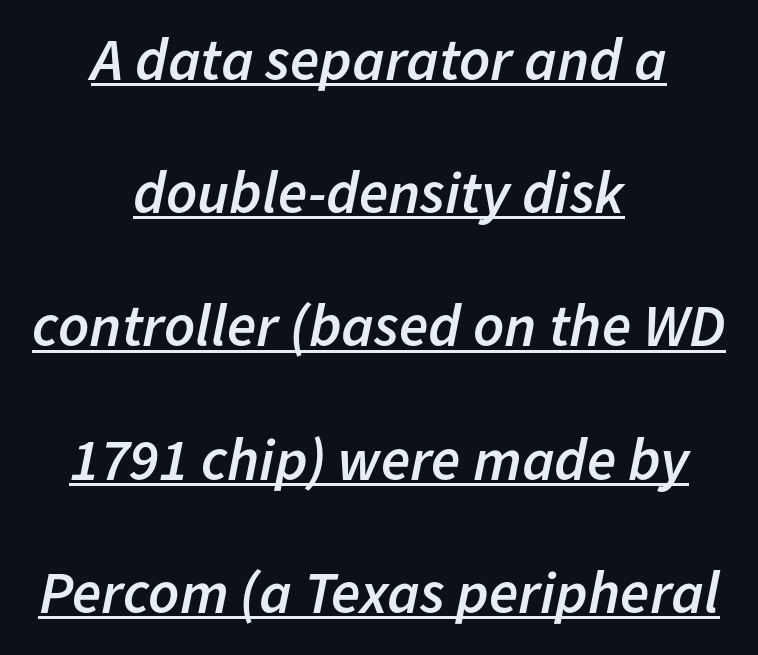
{"italic": "yes", "lean": "right", "slant_degrees": 11, "bold": "semi", "weight": "semibold", "width": "normal", "stroke_contrast": "low", "x_height": "medium", "monospaced": "no", "underline": "yes", "align": "center", "line_spacing": "loose", "line_spacing_ratio": 2.22, "letter_spacing": "normal", "letter_spacing_em": 0.0, "glyph_px": 60}
